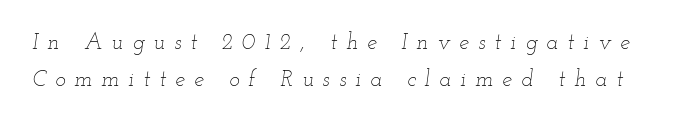
The image shows 22 px text type, italic (leaning right); set normal line spacing (1.67x), unusually wide letter spacing (+0.42 em), not underlined.
